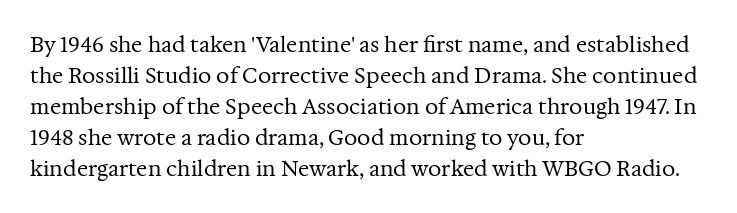
Q: Is the text bold? A: No.
Q: Is the text italic (slanted)? A: No, it is upright.
Q: Is the text underlined? A: No.
Q: How is the paragraph aligned? A: Left-aligned.
Q: Is the spacing between letters normal or unusually wide? A: Normal.
Q: Is the spacing between lines tight, normal or loose? A: Normal.
